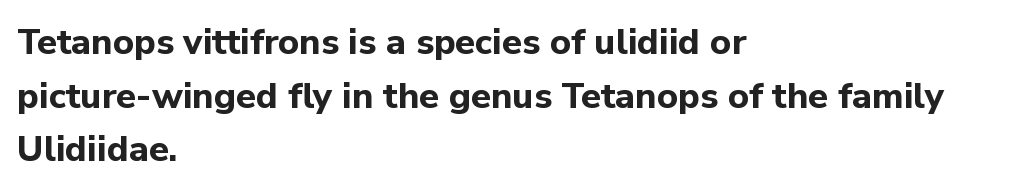
The image shows 36 px bold sans-serif type, upright; set left-aligned, normal line spacing (1.49x), normal letter spacing, not underlined; low stroke contrast and a medium x-height.
